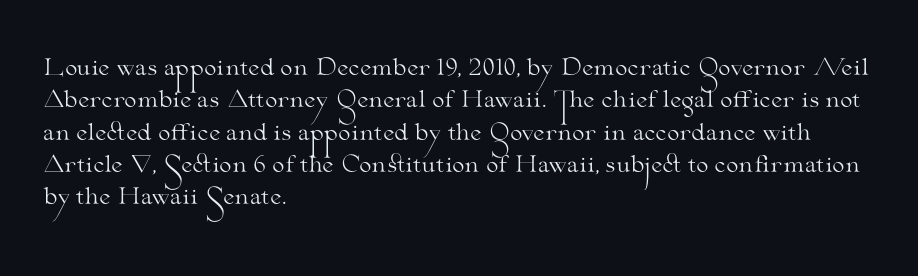
Does extra space separate the letters? No, they use regular spacing. Compared with a typical body face, this is equally light or lighter still. Casual observation: everything's shoved over to the left. This sample keeps an unexceptional amount of space between lines.
